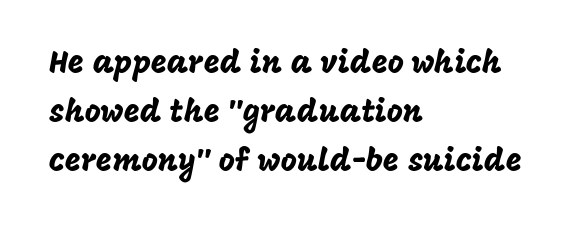
The image shows 31 px sans-serif type; set left-aligned, normal line spacing (1.58x), normal letter spacing, not underlined; low stroke contrast and a large x-height.
